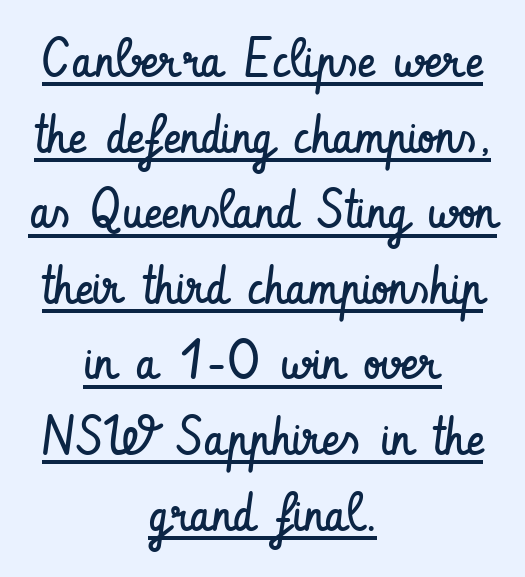
A typesetter would mark this as roman, not italic. The weight tops out at a normal text grade. These lines are centered, leaving both edges ragged. The passage shown stacks its lines at a standard gap. In terms of letterform style, serifs are entirely absent. Look at the tracking — it's just the regular setting, nothing added.
